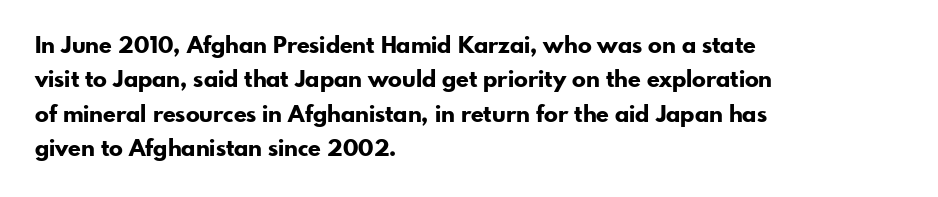
Q: Is the text bold? A: Yes.
Q: Is the text italic (slanted)? A: No, it is upright.
Q: Is the text underlined? A: No.
Q: How is the paragraph aligned? A: Left-aligned.
Q: Is the spacing between letters normal or unusually wide? A: Normal.
Q: Is the spacing between lines tight, normal or loose? A: Normal.
